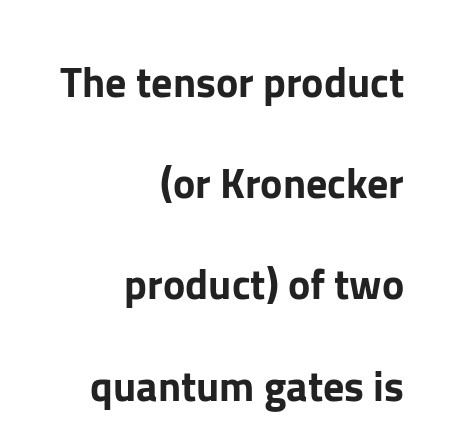
The block of text is sparse from top to bottom, with ample space between rows. A sans-serif font was chosen for this passage. These lines keep a tight, regular rhythm from letter to letter. The area under the type is left untouched.
